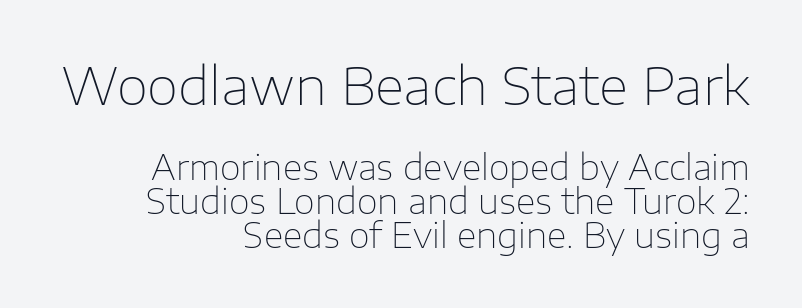
{"serif": "no", "italic": "no", "bold": "no", "weight": "thin", "width": "normal", "stroke_contrast": "low", "x_height": "medium", "monospaced": "no", "underline": "no", "align": "right", "line_spacing": "tight", "line_spacing_ratio": 1.0, "letter_spacing": "normal", "letter_spacing_em": 0.0, "larger_block": "first", "size_ratio": 1.5, "glyph_px": 51}
